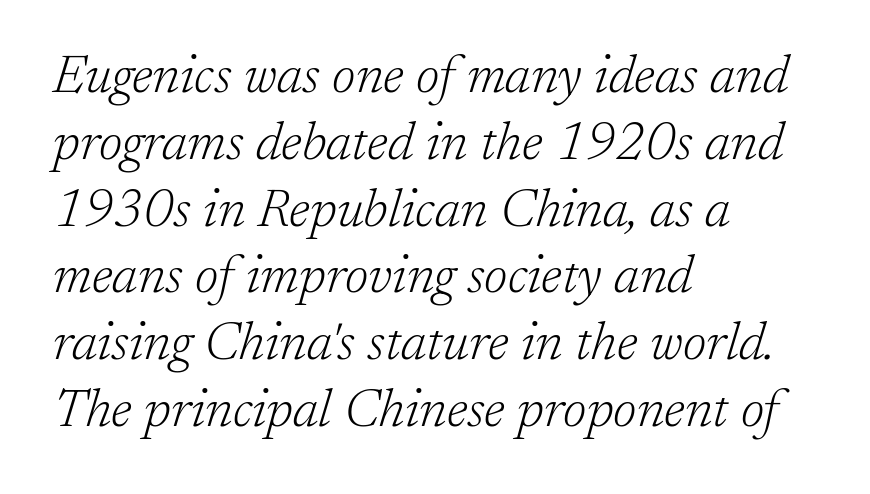
The image shows 53 px light serif type, italic (leaning right); set left-aligned, normal line spacing (1.26x), normal letter spacing, not underlined; low stroke contrast and a medium x-height.
